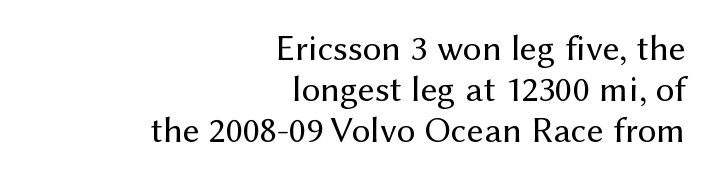
Q: Is the text bold? A: No.
Q: Is the text italic (slanted)? A: No, it is upright.
Q: Is the typeface a serif or a sans-serif typeface? A: Sans-serif.
Q: Is the text underlined? A: No.
Q: How is the paragraph aligned? A: Right-aligned.
Q: Is the spacing between letters normal or unusually wide? A: Normal.
Q: Is the spacing between lines tight, normal or loose? A: Tight.
Q: Width (condensed, normal, or wide)? A: Normal.
Q: Stroke contrast? A: Medium.
Q: x-height? A: Medium.
Q: Monospaced? A: No.
